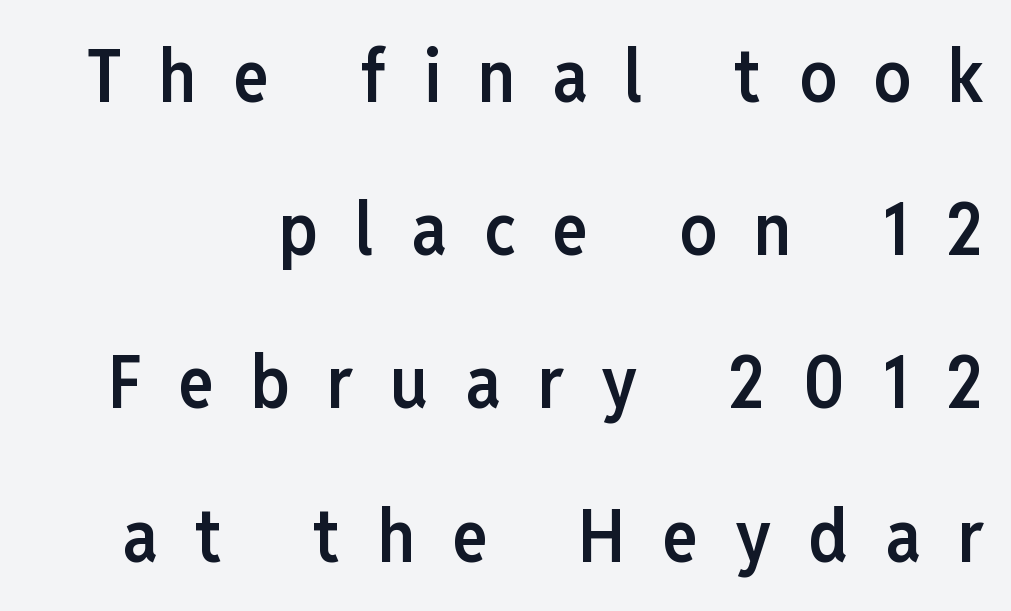
Q: Is the text bold? A: Semi-bold.
Q: Is the text italic (slanted)? A: No, it is upright.
Q: Is the typeface a serif or a sans-serif typeface? A: Sans-serif.
Q: Is the text underlined? A: No.
Q: Is the spacing between letters normal or unusually wide? A: Unusually wide.
Q: Is the spacing between lines tight, normal or loose? A: Loose.
Q: Width (condensed, normal, or wide)? A: Condensed.
Q: Stroke contrast? A: Low.
Q: x-height? A: Medium.
Q: Monospaced? A: No.
